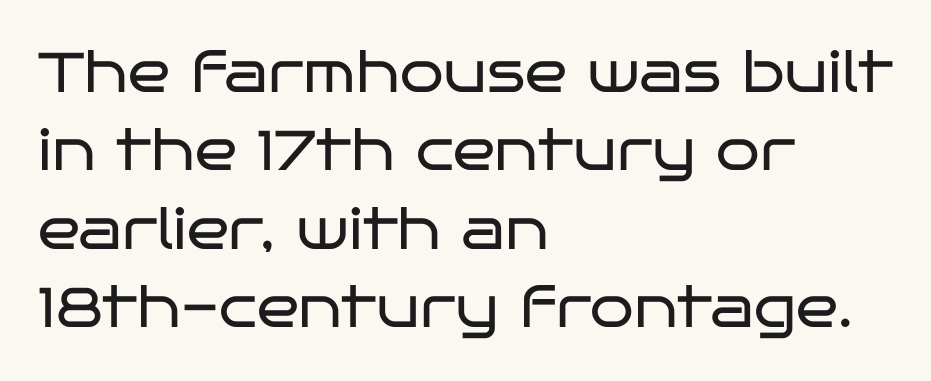
Reading down the block, your eye returns to a fixed left position each line. The horizontal fit of the characters is conventional and even. A light-to-regular cut is what we see here. A bare baseline throughout the passage. Tall strokes in this sample are plumb rather than angled.
